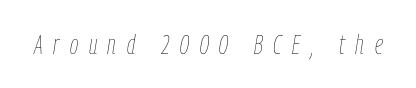
Q: Is the text bold? A: No.
Q: Is the text italic (slanted)? A: Yes, it leans right by about 9 degrees.
Q: Is the text underlined? A: No.
Q: Is the spacing between letters normal or unusually wide? A: Unusually wide.
